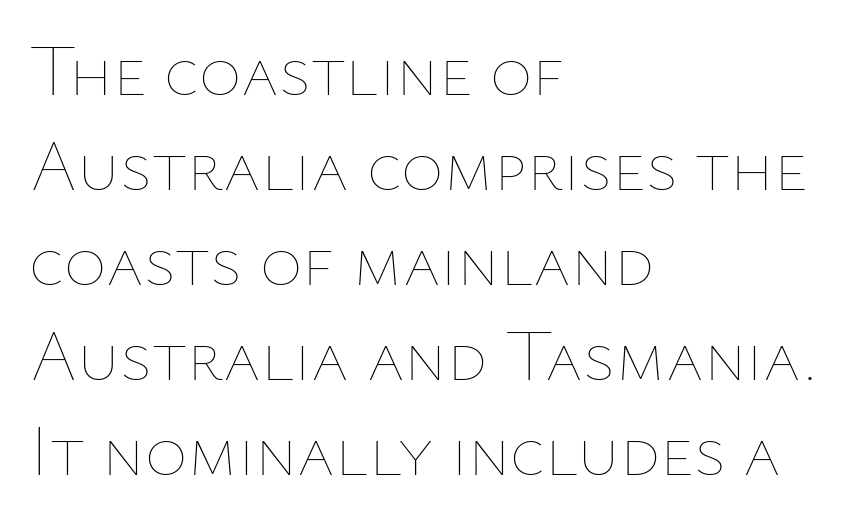
{"italic": "no", "bold": "no", "weight": "thin", "width": "normal", "stroke_contrast": "low", "x_height": "medium", "monospaced": "no", "underline": "no", "align": "left", "line_spacing": "normal", "line_spacing_ratio": 1.32, "letter_spacing": "normal", "letter_spacing_em": 0.0, "glyph_px": 72}
